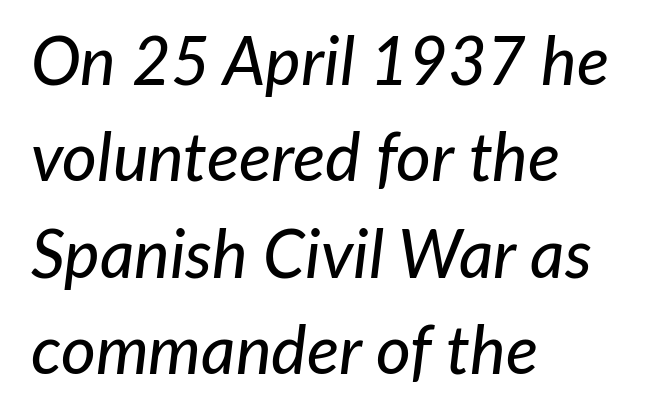
The image shows 67 px text type, italic (leaning right); set left-aligned, normal line spacing (1.44x), normal letter spacing, not underlined; low stroke contrast and a medium x-height.
